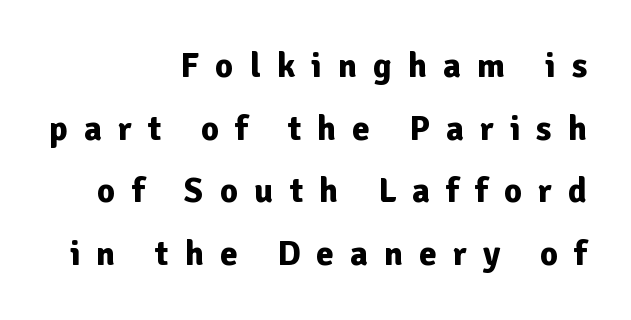
{"serif": "no", "italic": "no", "bold": "yes", "weight": "bold", "width": "normal", "stroke_contrast": "low", "x_height": "medium", "monospaced": "no", "underline": "no", "align": "right", "line_spacing_ratio": 1.79, "letter_spacing": "wide", "letter_spacing_em": 0.46, "glyph_px": 35}
